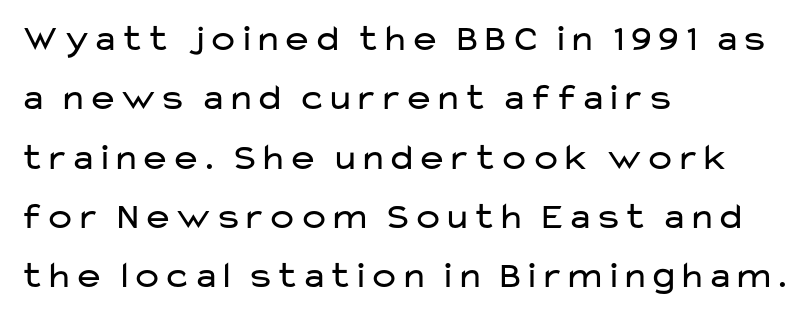
Q: Is the text bold? A: No.
Q: Is the text italic (slanted)? A: No, it is upright.
Q: Is the typeface a serif or a sans-serif typeface? A: Sans-serif.
Q: Is the text underlined? A: No.
Q: How is the paragraph aligned? A: Left-aligned.
Q: Is the spacing between letters normal or unusually wide? A: Normal.
Q: Is the spacing between lines tight, normal or loose? A: Normal.
Q: Width (condensed, normal, or wide)? A: Wide.
Q: Stroke contrast? A: Low.
Q: x-height? A: Medium.
Q: Monospaced? A: No.
